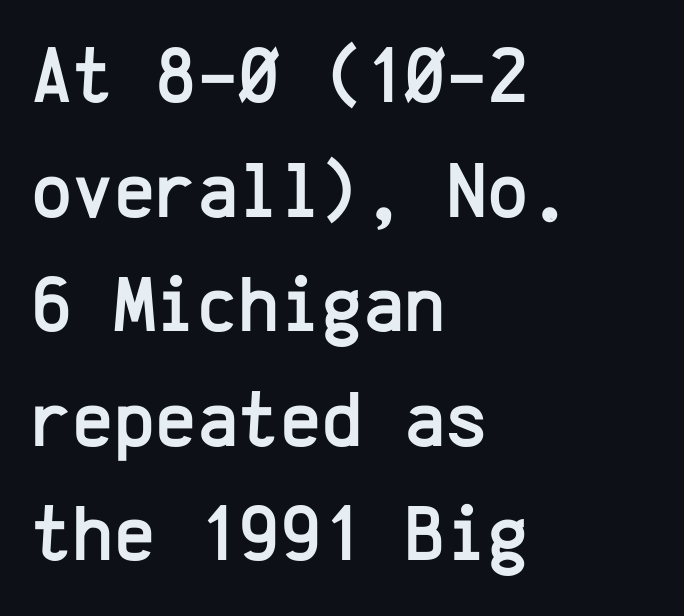
{"serif": "no", "italic": "no", "width": "normal", "stroke_contrast": "low", "x_height": "medium", "monospaced": "yes", "underline": "no", "align": "left", "line_spacing": "normal", "line_spacing_ratio": 1.45, "letter_spacing": "normal", "letter_spacing_em": 0.0, "glyph_px": 79}
